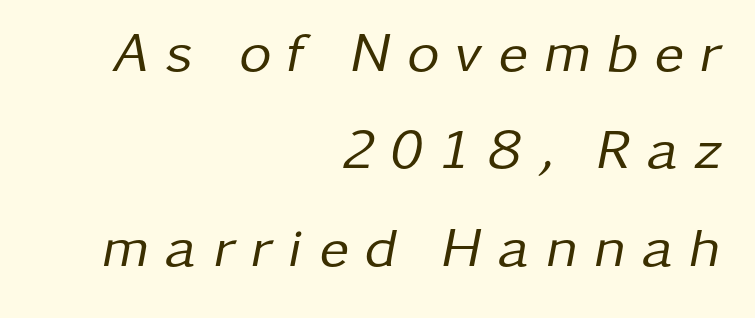
{"italic": "yes", "lean": "right", "slant_degrees": 11, "bold": "no", "weight": "regular", "width": "normal", "stroke_contrast": "low", "x_height": "medium", "monospaced": "no", "underline": "no", "align": "right", "line_spacing_ratio": 1.74, "letter_spacing": "wide", "letter_spacing_em": 0.29, "glyph_px": 56}
